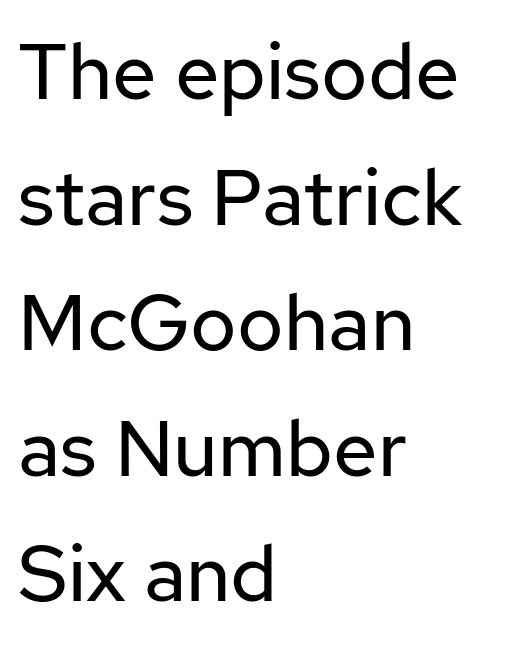
In terms of letterform style, serifs are entirely absent. The tracking reads as untouched default to a designer's eye. The cut favours lightness, reaching ordinary text weight at its darkest. Layout note: lines flush left.
